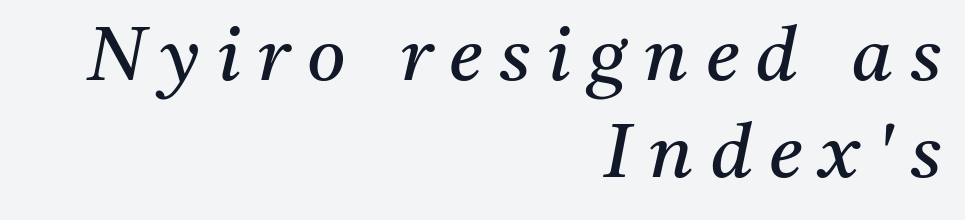
{"serif": "yes", "italic": "yes", "lean": "right", "slant_degrees": 11, "bold": "no", "weight": "regular", "width": "normal", "stroke_contrast": "medium", "x_height": "medium", "monospaced": "no", "underline": "no", "align": "right", "line_spacing": "normal", "line_spacing_ratio": 1.31, "letter_spacing": "wide", "letter_spacing_em": 0.24, "glyph_px": 74}
